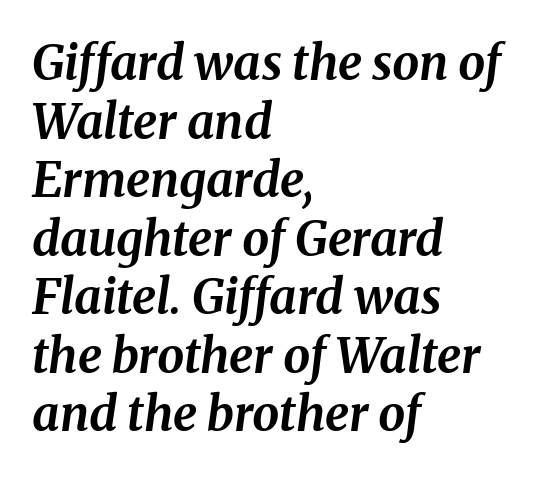
Does the copy run flush right? No — it runs flush left. Rule under the text: the space is simply empty. In terms of letterspacing, this is plain default setting. Looks like regular typesetting: each glyph gets only the width it needs.
